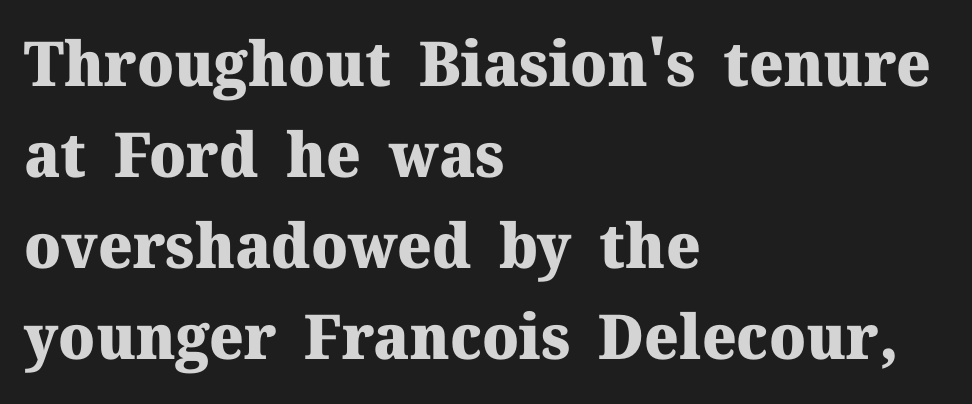
The letters advance in unequal steps, a hallmark of proportional type. Words float on clear page, feet unadorned. The rendering uses a moderate line-height, typical for paragraphs. Standard letterfit; no display-style spreading of the glyphs. The strokes are fattened all the way to bold.
